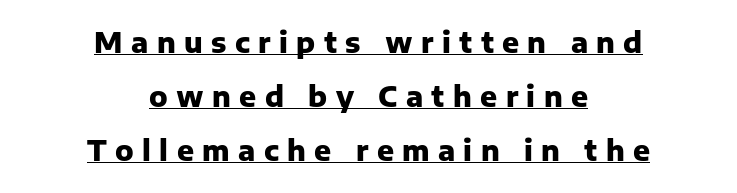
{"serif": "no", "italic": "no", "bold": "yes", "weight": "heavy", "width": "normal", "stroke_contrast": "low", "x_height": "medium", "monospaced": "no", "underline": "yes", "align": "center", "line_spacing": "loose", "line_spacing_ratio": 1.93, "letter_spacing": "wide", "letter_spacing_em": 0.3, "glyph_px": 28}
